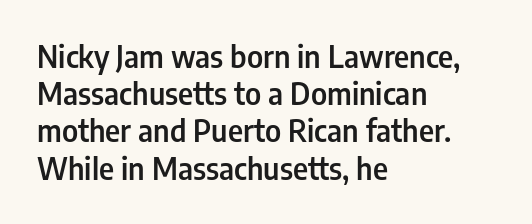
Every stem runs plumb, perpendicular to the baseline. Spacing verdict: proportional, widths tailored to each character. Each word holds together tightly as a unit, with standard inter-letter gaps. The space beneath each line is pristine and unruled. Look at the bottom of the vertical strokes: they stop flat, with no serifs.
